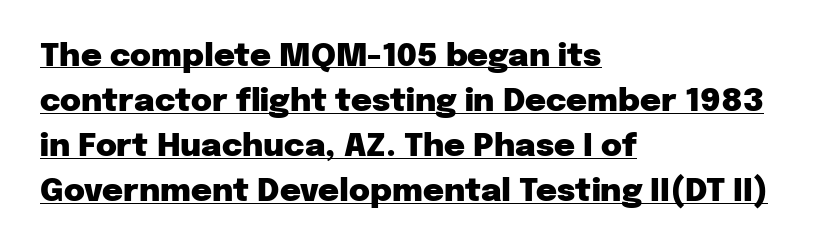
{"serif": "no", "italic": "no", "bold": "yes", "weight": "heavy", "width": "normal", "stroke_contrast": "low", "x_height": "medium", "monospaced": "no", "underline": "yes", "align": "left", "line_spacing": "normal", "line_spacing_ratio": 1.41, "letter_spacing": "normal", "letter_spacing_em": 0.0, "glyph_px": 32}
